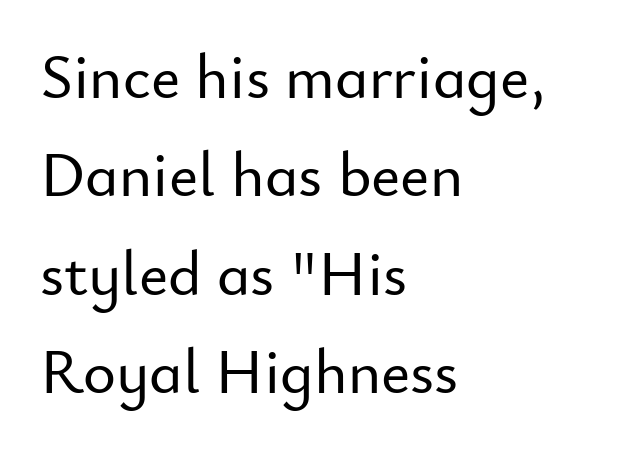
Q: Is the text italic (slanted)? A: No, it is upright.
Q: Is the typeface a serif or a sans-serif typeface? A: Sans-serif.
Q: Is the text underlined? A: No.
Q: How is the paragraph aligned? A: Left-aligned.
Q: Is the spacing between letters normal or unusually wide? A: Normal.
Q: Is the spacing between lines tight, normal or loose? A: Normal.
Q: Width (condensed, normal, or wide)? A: Normal.
Q: Stroke contrast? A: Low.
Q: x-height? A: Small.
Q: Monospaced? A: No.
